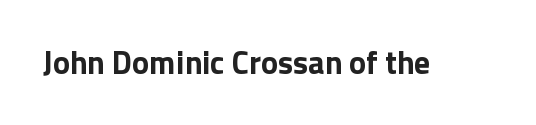
{"serif": "no", "italic": "no", "bold": "yes", "weight": "bold", "width": "normal", "stroke_contrast": "low", "x_height": "medium", "monospaced": "no", "underline": "no", "letter_spacing": "normal", "letter_spacing_em": 0.0, "glyph_px": 32}
